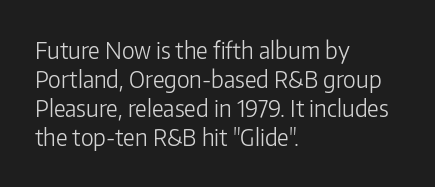
Q: Is the text bold? A: No.
Q: Is the text italic (slanted)? A: No, it is upright.
Q: Is the text underlined? A: No.
Q: How is the paragraph aligned? A: Left-aligned.
Q: Is the spacing between letters normal or unusually wide? A: Normal.
Q: Is the spacing between lines tight, normal or loose? A: Normal.
